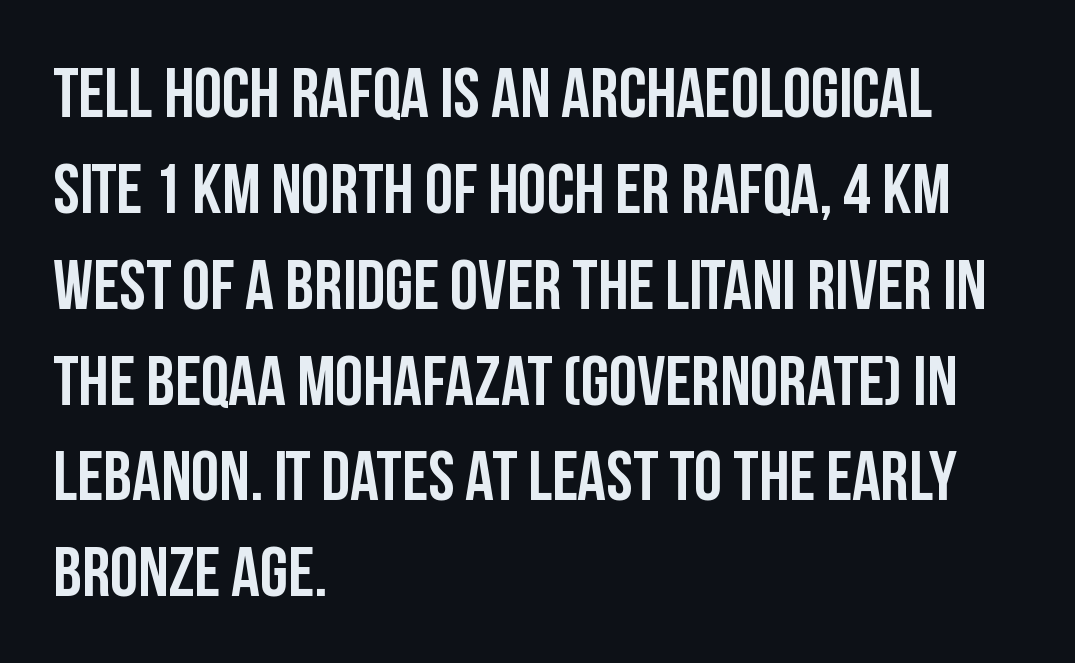
Q: Is the text bold? A: Yes.
Q: Is the text italic (slanted)? A: No, it is upright.
Q: Is the typeface a serif or a sans-serif typeface? A: Sans-serif.
Q: Is the text underlined? A: No.
Q: How is the paragraph aligned? A: Left-aligned.
Q: Is the spacing between letters normal or unusually wide? A: Normal.
Q: Is the spacing between lines tight, normal or loose? A: Normal.
Q: Width (condensed, normal, or wide)? A: Condensed.
Q: Stroke contrast? A: Low.
Q: x-height? A: Large.
Q: Monospaced? A: No.
